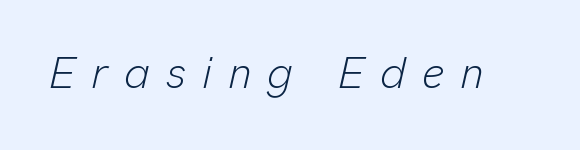
Q: Is the text bold? A: No.
Q: Is the text italic (slanted)? A: Yes, it leans right by about 13 degrees.
Q: Is the text underlined? A: No.
Q: Is the spacing between letters normal or unusually wide? A: Unusually wide.
Q: Width (condensed, normal, or wide)? A: Normal.
Q: Stroke contrast? A: Low.
Q: x-height? A: Medium.
Q: Monospaced? A: No.
